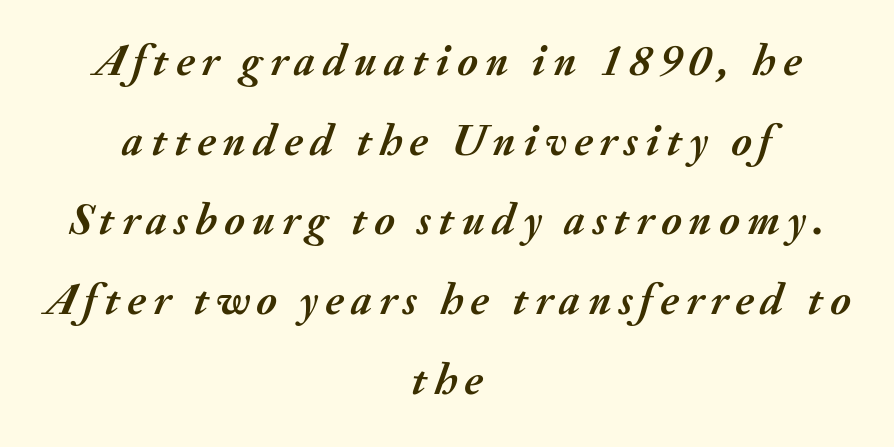
Rendered with sloped, italic letterforms. Is the type bold? Yes — the strokes are clearly thick and heavy. Do the characters align in a grid? No, the font is proportional. Words float on clear page, feet unadorned.
